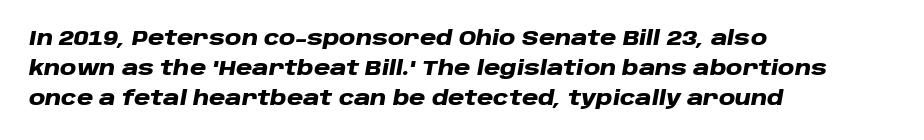
Q: Is the text bold? A: Yes.
Q: Is the text italic (slanted)? A: Yes, it leans right by about 10 degrees.
Q: Is the text underlined? A: No.
Q: How is the paragraph aligned? A: Left-aligned.
Q: Is the spacing between letters normal or unusually wide? A: Normal.
Q: Is the spacing between lines tight, normal or loose? A: Normal.
